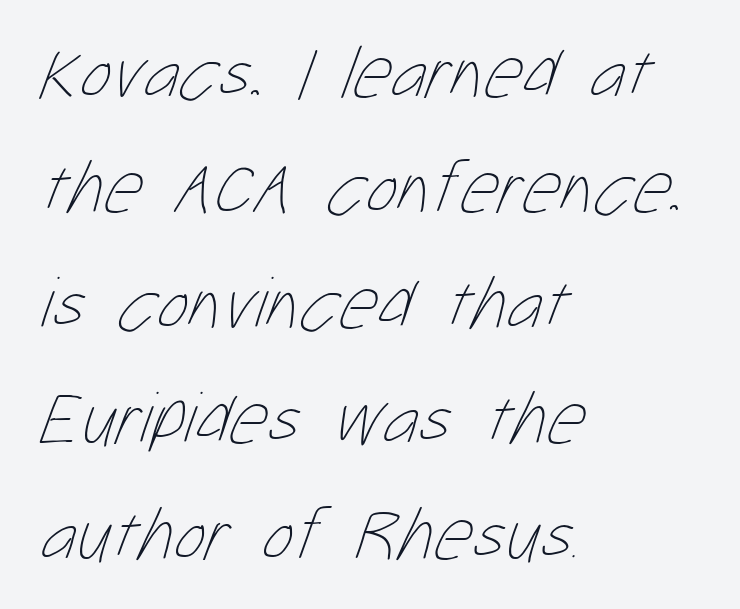
The vertical gap from one line to the next is medium. Varying glyph widths throughout — classic text-font behaviour. Nothing heavy about these letters — not bold at all. Anything drawn beneath the words? Only blank space. The letterforms sit shoulder to shoulder at normal distance. Short and long lines alike share a common starting point at left.
